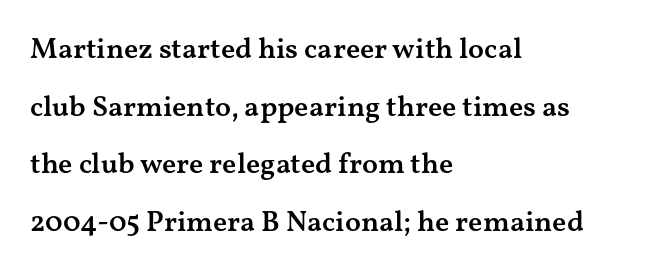
The image shows 29 px semibold, wide serif type, upright; set left-aligned, loose line spacing (1.99x), normal letter spacing, not underlined; medium stroke contrast and a medium x-height.
